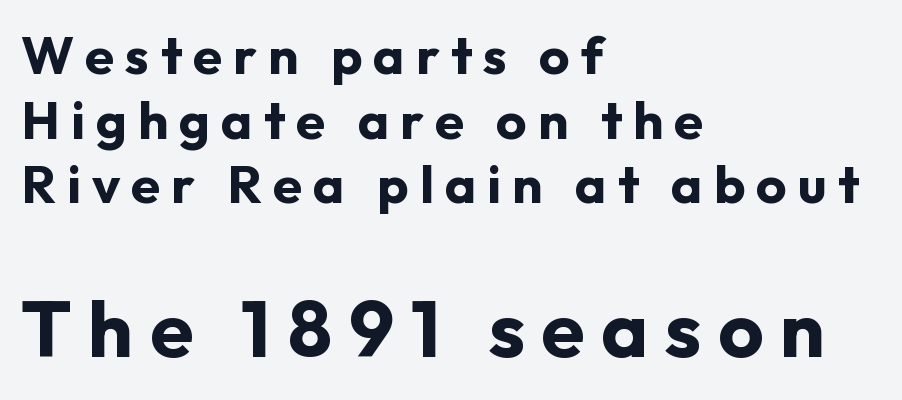
The image shows 79 px bold sans-serif type, upright; set left-aligned, line spacing 1.22x, unusually wide letter spacing (+0.21 em), not underlined; the second (bottom) block is 1.49x larger; low stroke contrast and a medium x-height.
